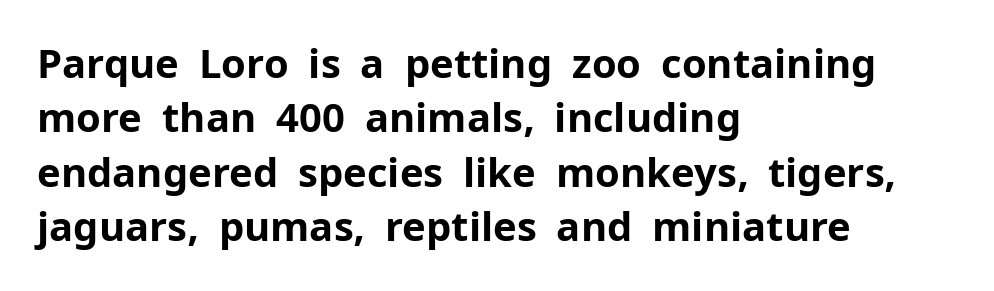
The paragraph has a hard left edge and a soft right edge. Here the glyphs are tracked normally, forming tight word shapes. Each letter keeps its own natural width here, so spacing adapts to shape. The typesetting leans heavy: a genuine bold. Does the type have serifs? No, each stem ends abruptly.
